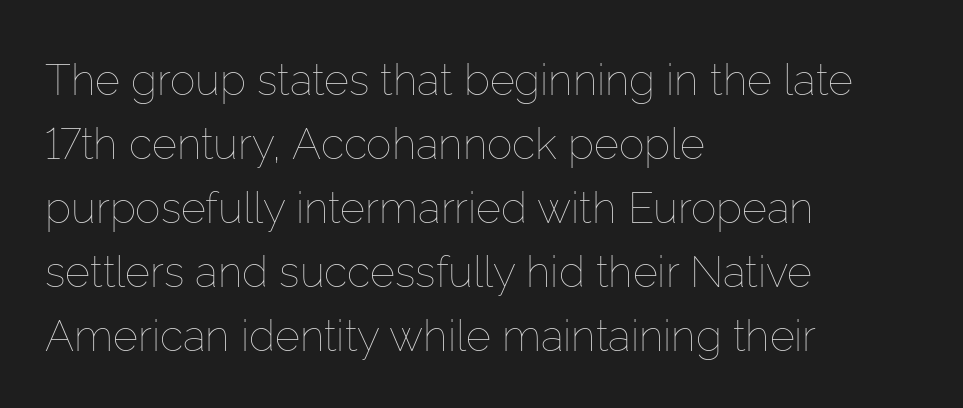
Anything drawn beneath the words? Only blank space. The paragraph has a hard left edge and a soft right edge. Here the designer chose a conventional face with non-uniform glyph widths. In terms of posture, this sample is upright.
